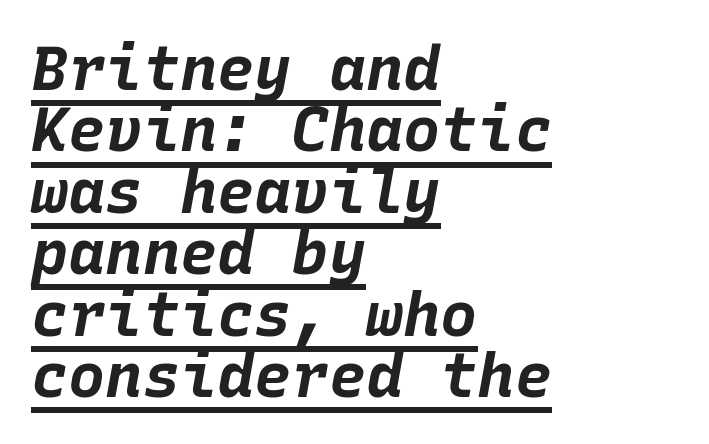
{"italic": "yes", "lean": "right", "slant_degrees": 10, "bold": "yes", "weight": "bold", "width": "normal", "stroke_contrast": "low", "x_height": "large", "monospaced": "yes", "underline": "yes", "align": "left", "line_spacing": "tight", "line_spacing_ratio": 0.99, "letter_spacing": "normal", "letter_spacing_em": 0.0, "glyph_px": 62}
